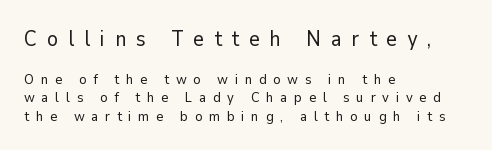
The image shows 21 px text type, upright; set left-aligned, normal line spacing (1.33x), unusually wide letter spacing (+0.47 em), not underlined; the first (top) block is 1.5x larger.
